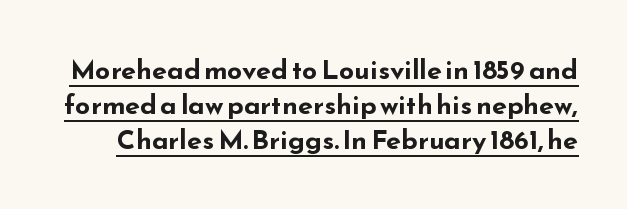
Q: Is the text bold? A: Yes.
Q: Is the text italic (slanted)? A: No, it is upright.
Q: Is the text underlined? A: Yes.
Q: Is the spacing between letters normal or unusually wide? A: Normal.
Q: Is the spacing between lines tight, normal or loose? A: Normal.
